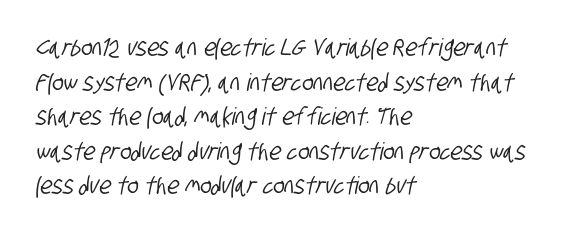
The image shows 24 px text type; set left-aligned, normal line spacing (1.44x), normal letter spacing, not underlined.
